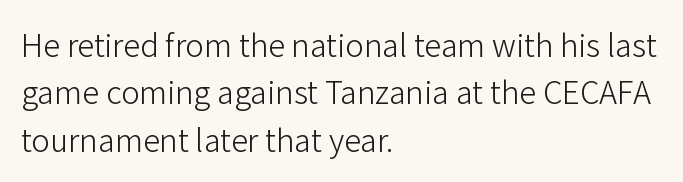
The space directly below the letters is spotless. Regular leading. The font sits on the lighter half of the weight spectrum, regular included. The letters stand straight up with perfectly vertical stems.
